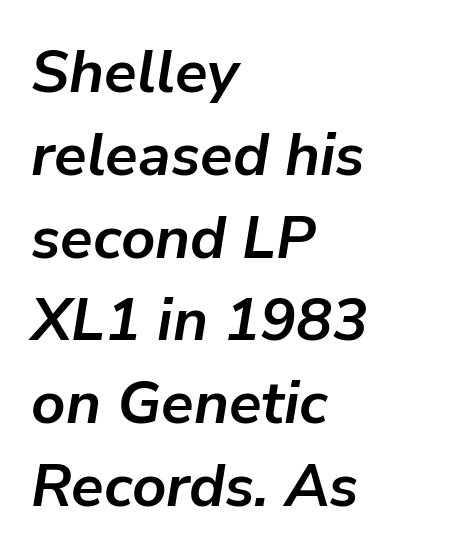
The image shows 60 px semibold type, italic (leaning right); set left-aligned, normal line spacing (1.38x), normal letter spacing, not underlined; low stroke contrast and a medium x-height.
